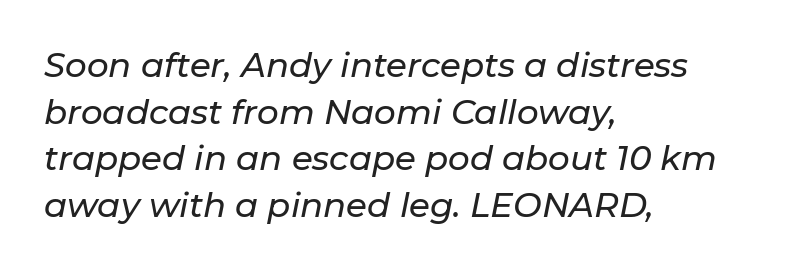
Q: Is the text italic (slanted)? A: Yes, it leans right by about 11 degrees.
Q: Is the text underlined? A: No.
Q: How is the paragraph aligned? A: Left-aligned.
Q: Is the spacing between letters normal or unusually wide? A: Normal.
Q: Is the spacing between lines tight, normal or loose? A: Normal.
Q: Width (condensed, normal, or wide)? A: Normal.
Q: Stroke contrast? A: Low.
Q: x-height? A: Medium.
Q: Monospaced? A: No.
